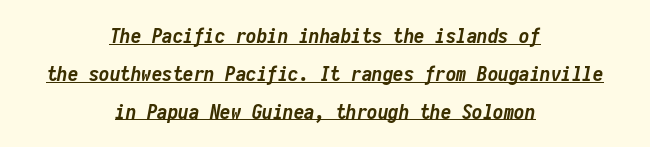
Q: Is the text bold? A: Yes.
Q: Is the text italic (slanted)? A: Yes, it leans right by about 10 degrees.
Q: Is the text underlined? A: Yes.
Q: How is the paragraph aligned? A: Centered.
Q: Is the spacing between letters normal or unusually wide? A: Normal.
